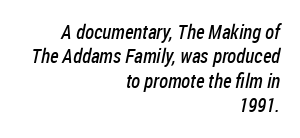
On a weight scale, this lands at 450 or below. Leftover space on each line is placed entirely before the opening word. Type without underlining. The face used here is rendered with its standard letterfit.
